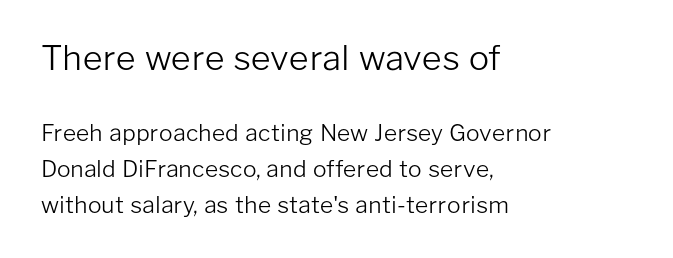
{"serif": "no", "italic": "no", "bold": "no", "weight": "light", "width": "normal", "stroke_contrast": "low", "x_height": "medium", "monospaced": "no", "underline": "no", "align": "left", "line_spacing": "normal", "line_spacing_ratio": 1.56, "letter_spacing": "normal", "letter_spacing_em": 0.0, "larger_block": "first", "size_ratio": 1.48, "glyph_px": 34}
